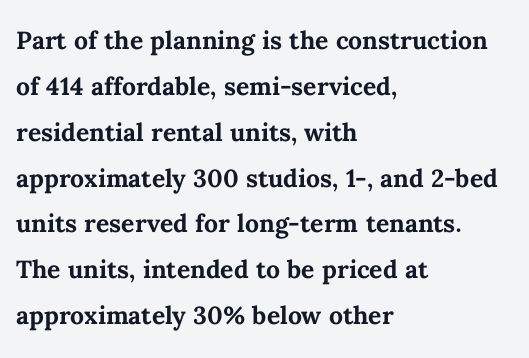
{"italic": "no", "bold": "yes", "weight": "semibold", "width": "normal", "stroke_contrast": "medium", "x_height": "medium", "monospaced": "no", "underline": "no", "align": "left", "line_spacing": "normal", "line_spacing_ratio": 1.39, "letter_spacing": "normal", "letter_spacing_em": 0.0, "glyph_px": 33}
